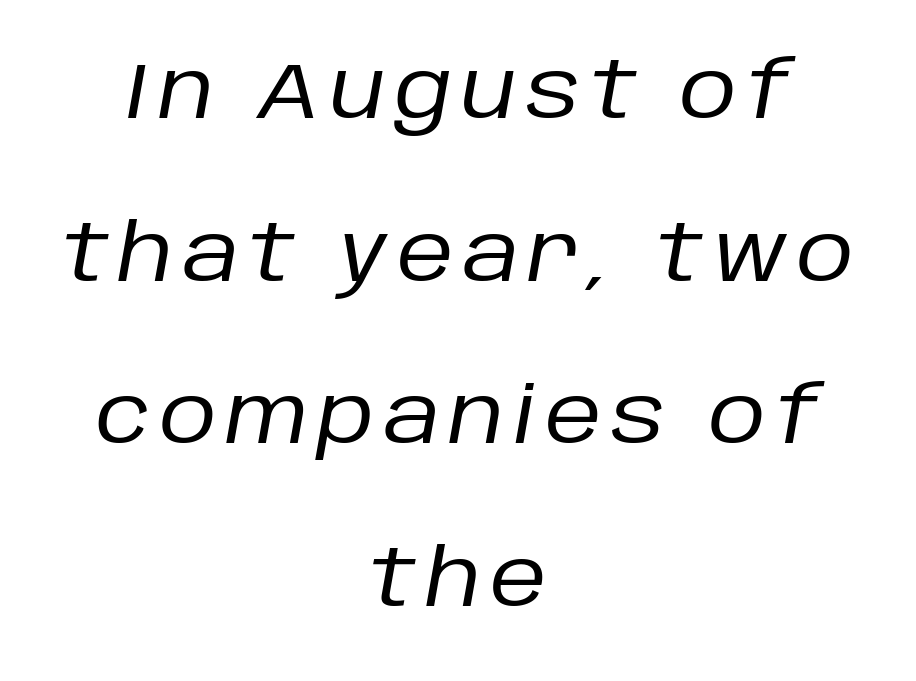
Q: Is the text bold? A: No.
Q: Is the text italic (slanted)? A: Yes, it leans right by about 10 degrees.
Q: Is the text underlined? A: No.
Q: How is the paragraph aligned? A: Centered.
Q: Is the spacing between lines tight, normal or loose? A: Loose.
Q: Width (condensed, normal, or wide)? A: Normal.
Q: Stroke contrast? A: Low.
Q: x-height? A: Large.
Q: Monospaced? A: No.
